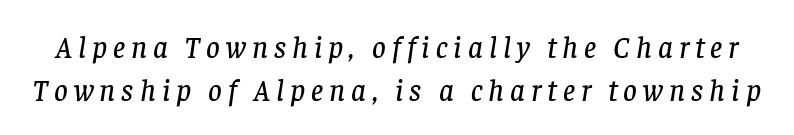
{"serif": "yes", "italic": "yes", "lean": "right", "slant_degrees": 8, "width": "normal", "stroke_contrast": "low", "x_height": "large", "monospaced": "no", "underline": "no", "line_spacing": "normal", "line_spacing_ratio": 1.45, "letter_spacing": "wide", "letter_spacing_em": 0.2, "glyph_px": 30}
